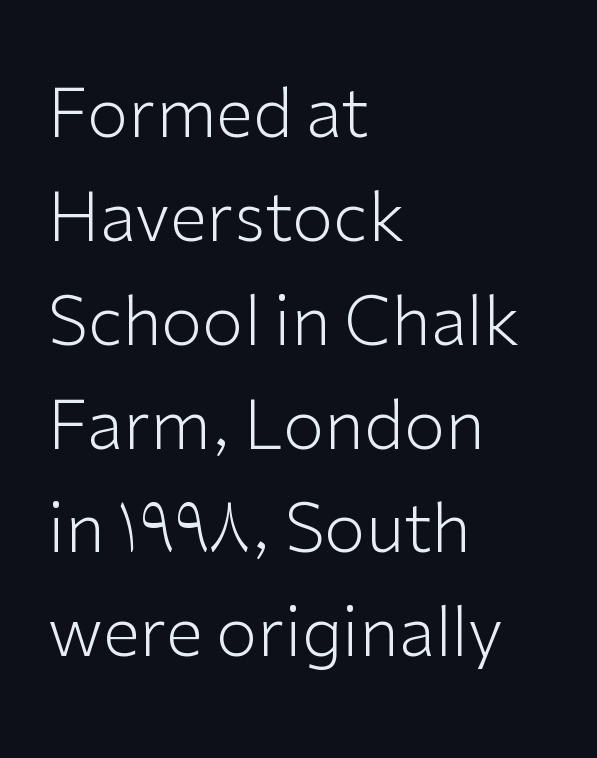
The zone under the glyphs is completely vacant. If you drew a line through each stem, it would be perfectly vertical. Nobody touched the tracking dial on this one. Weight: not bold — regular or lighter. Regarding serifs, this sample does without them. The vertical gap from one line to the next is medium.
